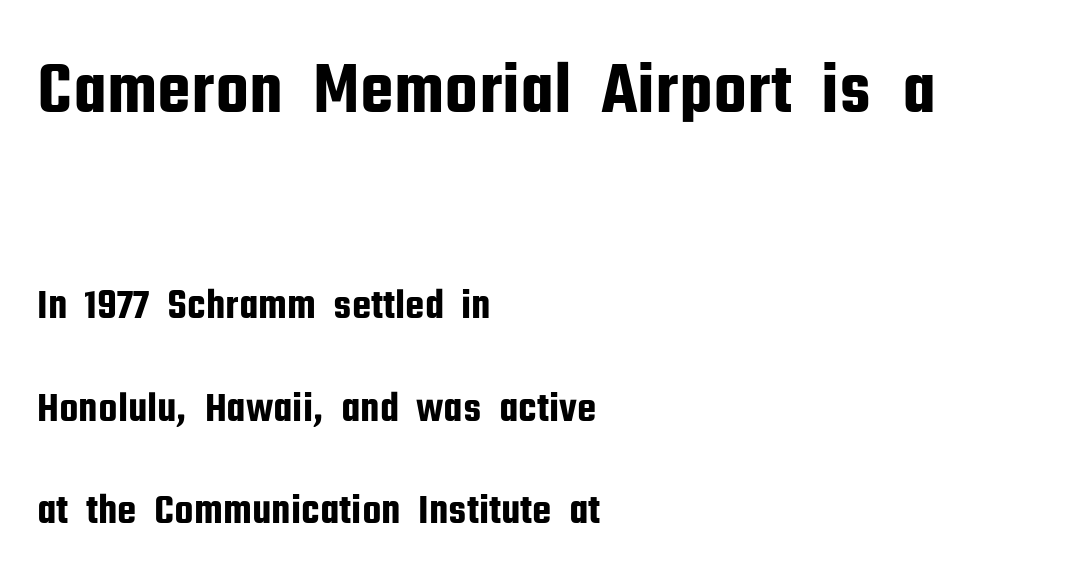
A sans-serif font was chosen for this passage. Note: larger setting up top, smaller setting below. A student would call this left alignment; a typographer would say flush left, rag right. Caption: standard tracking, unaltered.
